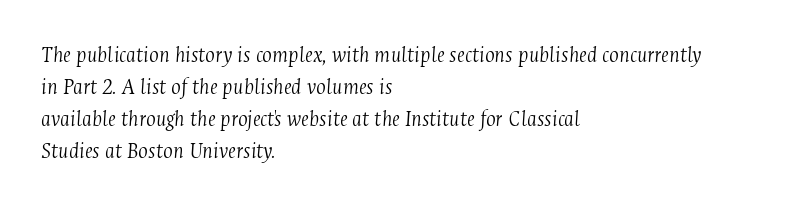
The image shows 23 px text type, italic (leaning right); set left-aligned, normal line spacing (1.39x), normal letter spacing, not underlined.
